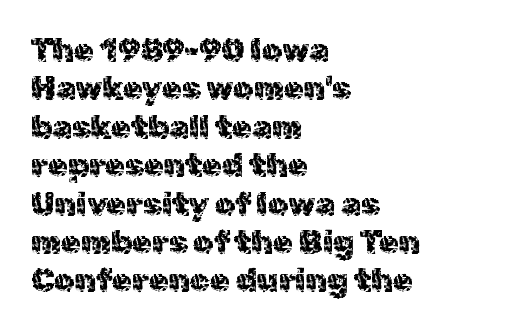
Q: Is the text italic (slanted)? A: No, it is upright.
Q: Is the typeface a serif or a sans-serif typeface? A: Sans-serif.
Q: Is the text underlined? A: No.
Q: How is the paragraph aligned? A: Left-aligned.
Q: Is the spacing between letters normal or unusually wide? A: Normal.
Q: Width (condensed, normal, or wide)? A: Normal.
Q: x-height? A: Medium.
Q: Monospaced? A: No.
